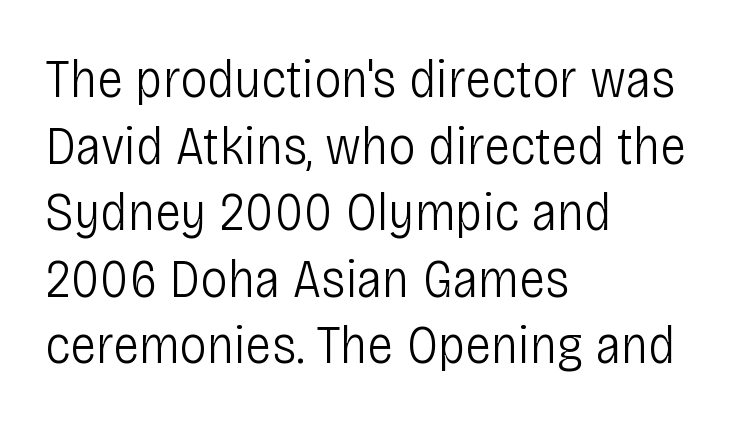
{"serif": "no", "italic": "no", "bold": "no", "weight": "light", "width": "condensed", "stroke_contrast": "low", "x_height": "large", "monospaced": "no", "underline": "no", "align": "left", "line_spacing_ratio": 1.21, "letter_spacing": "normal", "letter_spacing_em": 0.0, "glyph_px": 55}
